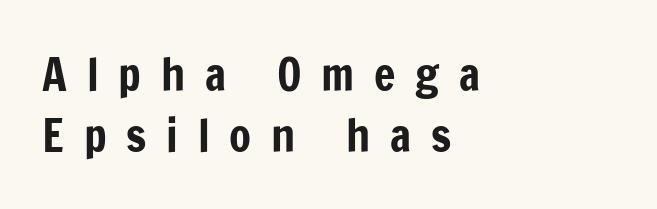
{"serif": "no", "italic": "no", "width": "condensed", "stroke_contrast": "low", "x_height": "medium", "monospaced": "no", "underline": "no", "align": "left", "line_spacing": "normal", "line_spacing_ratio": 1.35, "letter_spacing": "wide", "letter_spacing_em": 0.44, "glyph_px": 45}
